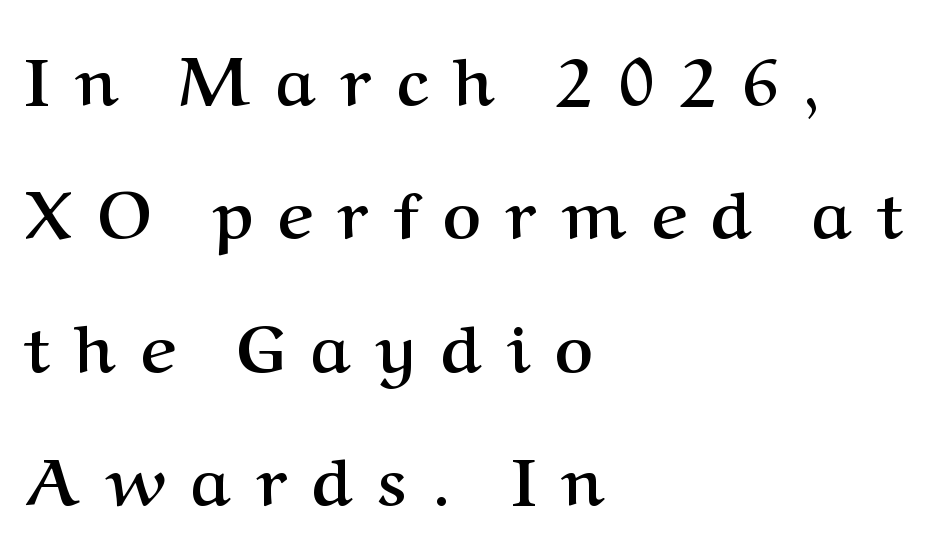
A dark, heavy texture on the line: the type is bold. Loose tracking; the words dissolve into strings of separated letters. Is this a fixed-width face? No — the glyphs have proportional, varying widths. Small tapered or slab feet sit at the stroke ends, so this counts as serif. Every character sits straight up, as roman type does. The compositor pushed each line to the left boundary.
